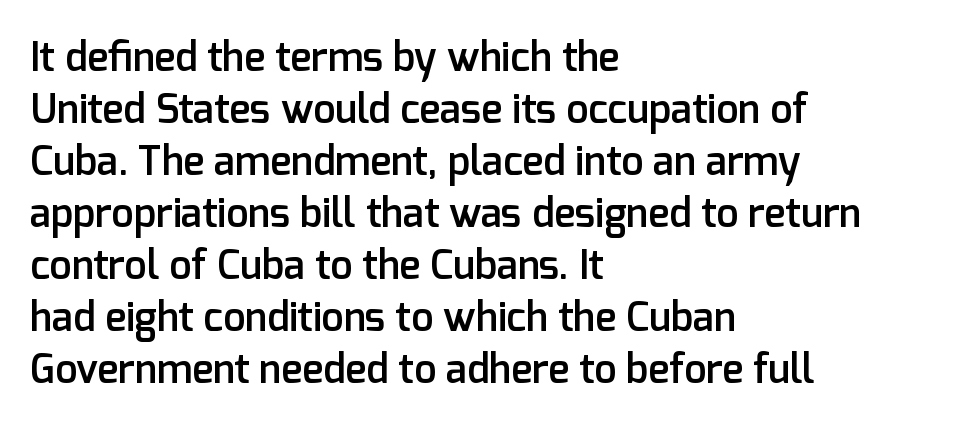
Q: Is the text bold? A: Semi-bold.
Q: Is the text italic (slanted)? A: No, it is upright.
Q: Is the typeface a serif or a sans-serif typeface? A: Sans-serif.
Q: Is the text underlined? A: No.
Q: How is the paragraph aligned? A: Left-aligned.
Q: Is the spacing between letters normal or unusually wide? A: Normal.
Q: Is the spacing between lines tight, normal or loose? A: Normal.
Q: Width (condensed, normal, or wide)? A: Normal.
Q: Stroke contrast? A: Low.
Q: x-height? A: Medium.
Q: Monospaced? A: No.
